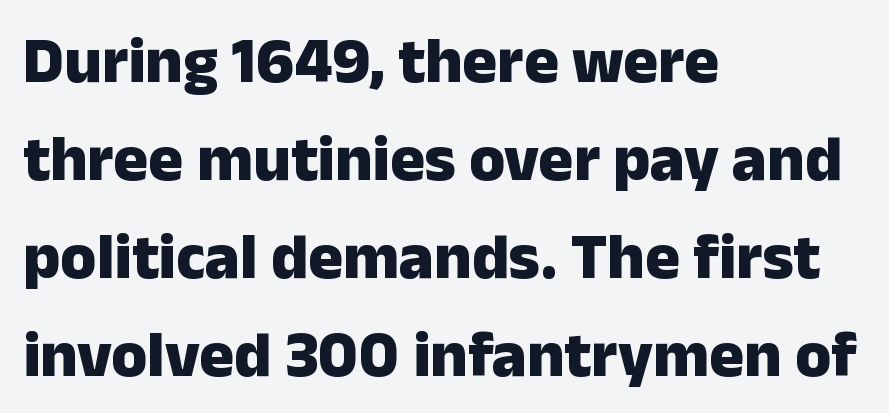
Font category for this specimen: sans-serif. Chunky letters — that's bold for sure. How are the letters spaced? Ordinarily, with no added tracking. Honestly, there is no underline to notice here at all. Do the characters align in a grid? No, the font is proportional.
